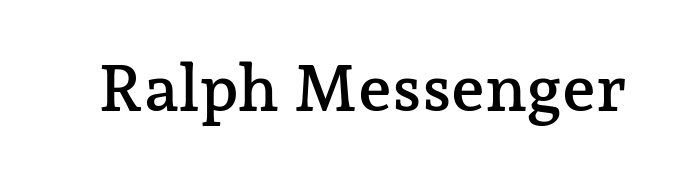
{"serif": "yes", "italic": "no", "width": "normal", "stroke_contrast": "low", "x_height": "medium", "monospaced": "no", "underline": "no", "letter_spacing": "normal", "letter_spacing_em": 0.0, "glyph_px": 66}
